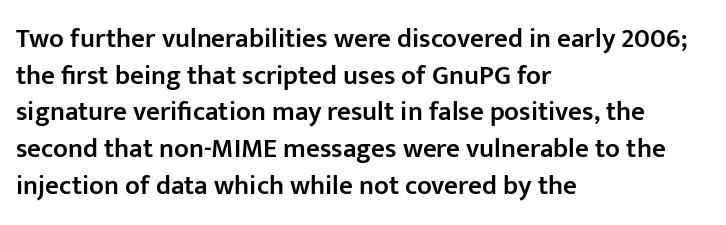
The image shows 27 px text type, upright; set left-aligned, normal line spacing (1.36x), normal letter spacing, not underlined.
